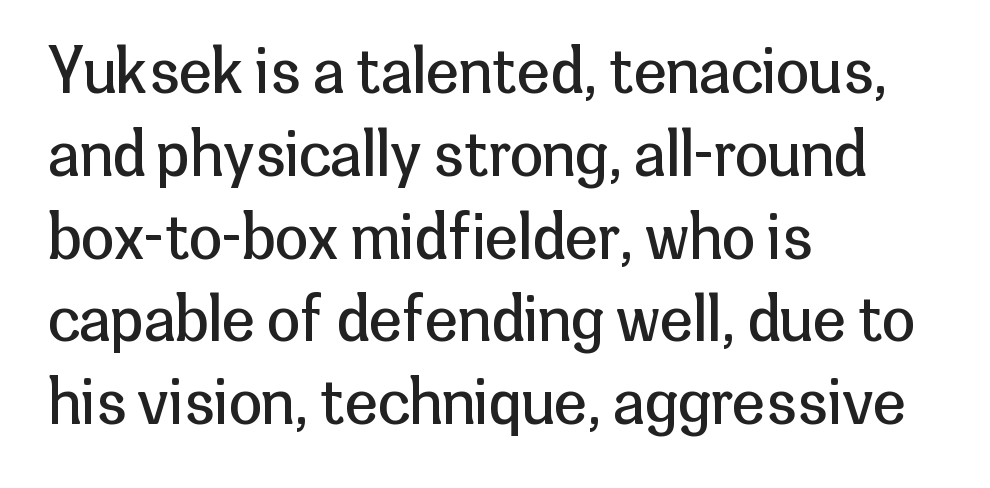
{"serif": "no", "italic": "no", "bold": "no", "weight": "regular", "width": "normal", "stroke_contrast": "low", "x_height": "medium", "monospaced": "no", "underline": "no", "align": "left", "line_spacing": "normal", "line_spacing_ratio": 1.38, "letter_spacing": "normal", "letter_spacing_em": 0.0, "glyph_px": 60}
